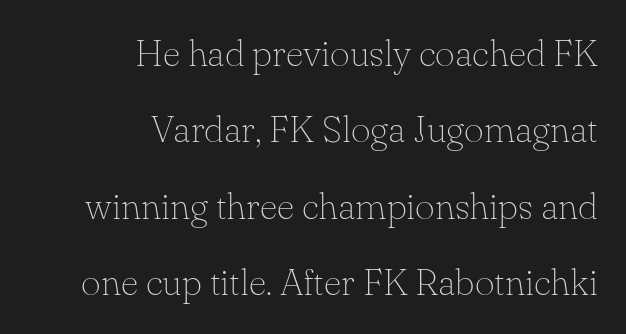
Q: Is the text bold? A: No.
Q: Is the text italic (slanted)? A: No, it is upright.
Q: Is the typeface a serif or a sans-serif typeface? A: Serif.
Q: Is the text underlined? A: No.
Q: How is the paragraph aligned? A: Right-aligned.
Q: Is the spacing between letters normal or unusually wide? A: Normal.
Q: Is the spacing between lines tight, normal or loose? A: Loose.
Q: Width (condensed, normal, or wide)? A: Normal.
Q: Stroke contrast? A: Low.
Q: x-height? A: Small.
Q: Monospaced? A: No.
